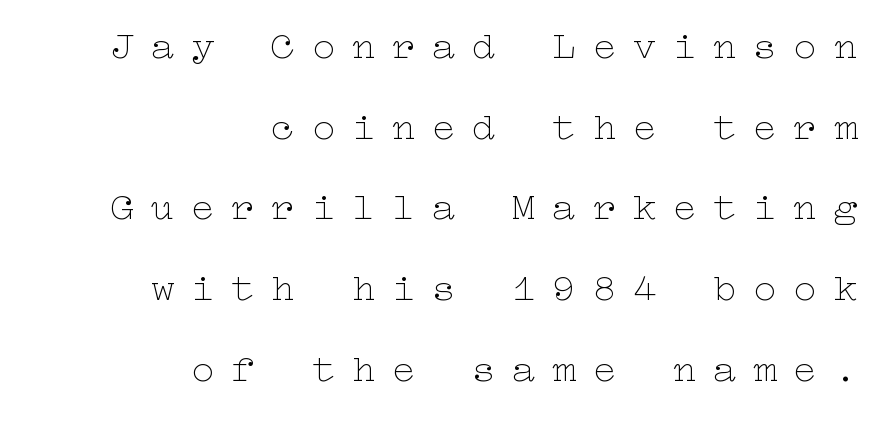
The image shows 39 px thin, wide type, upright; set right-aligned, loose line spacing (2.07x), unusually wide letter spacing (+0.43 em), not underlined; low stroke contrast and a medium x-height.
